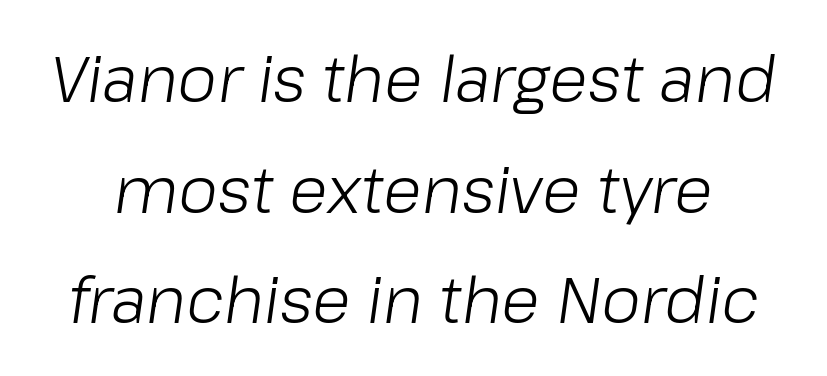
Weight: regular or lighter. Nobody touched the tracking dial on this one. Has an underline been added? It has not. In terms of posture, this sample is oblique. You could not count columns in this text — the font is proportionally spaced.
